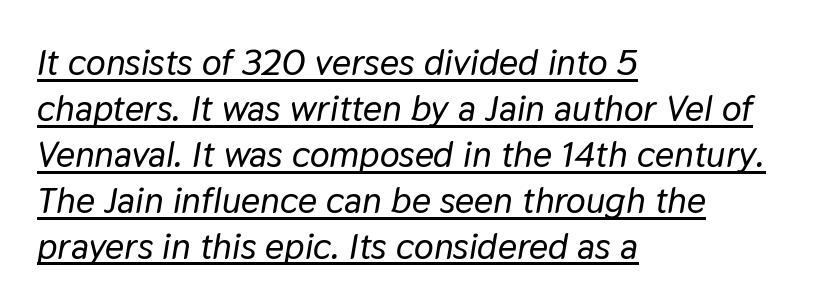
The image shows 37 px text type, italic (leaning right); set left-aligned, line spacing 1.24x, normal letter spacing, underlined; low stroke contrast and a medium x-height.
